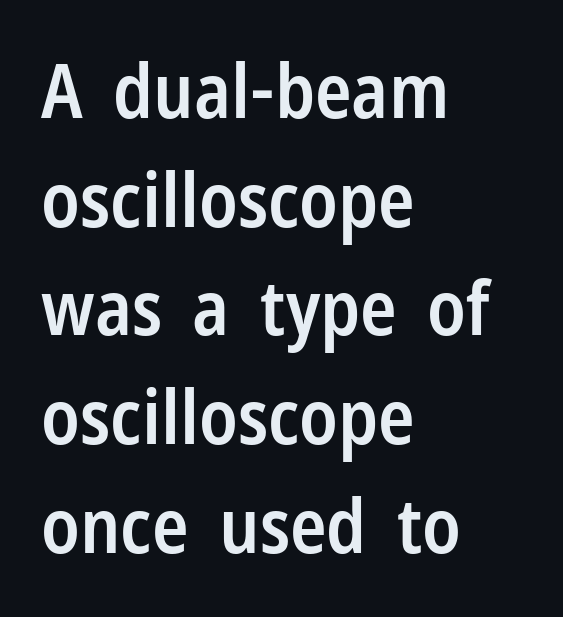
The image shows 76 px semibold, condensed sans-serif type, upright; set left-aligned, normal line spacing (1.43x), normal letter spacing, not underlined; low stroke contrast and a medium x-height.
